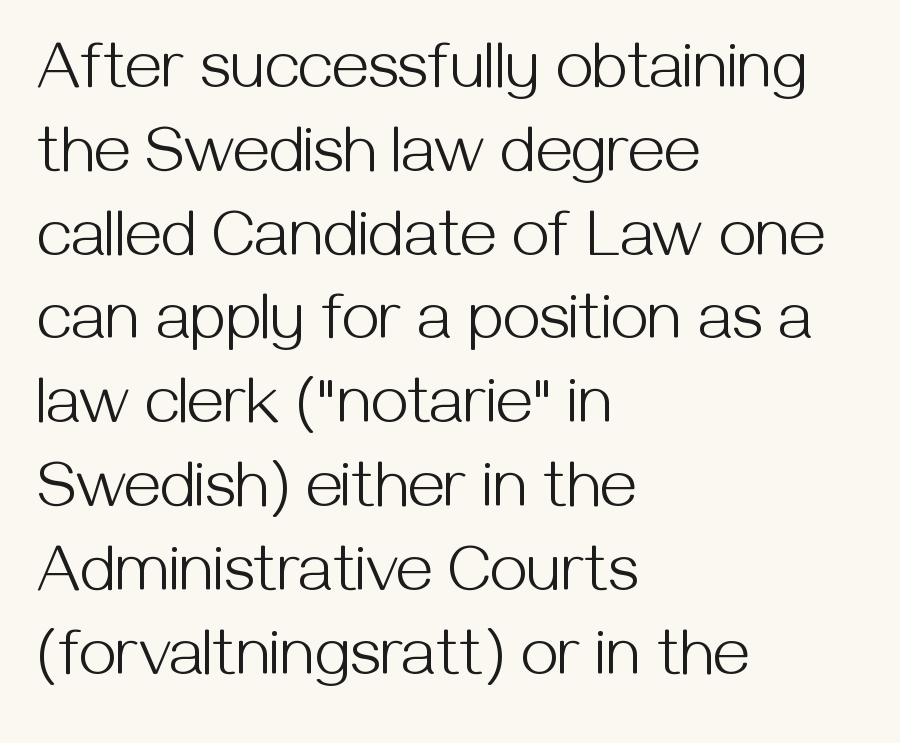
{"serif": "no", "italic": "no", "bold": "no", "weight": "light", "width": "normal", "stroke_contrast": "medium", "x_height": "medium", "monospaced": "no", "underline": "no", "align": "left", "line_spacing": "normal", "line_spacing_ratio": 1.27, "letter_spacing": "normal", "letter_spacing_em": 0.0, "glyph_px": 66}
